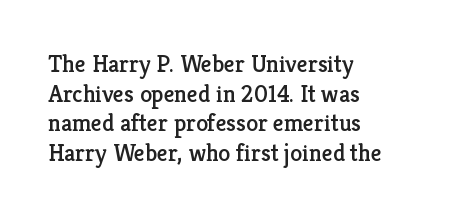
Q: Is the text italic (slanted)? A: No, it is upright.
Q: Is the text underlined? A: No.
Q: How is the paragraph aligned? A: Left-aligned.
Q: Is the spacing between letters normal or unusually wide? A: Normal.
